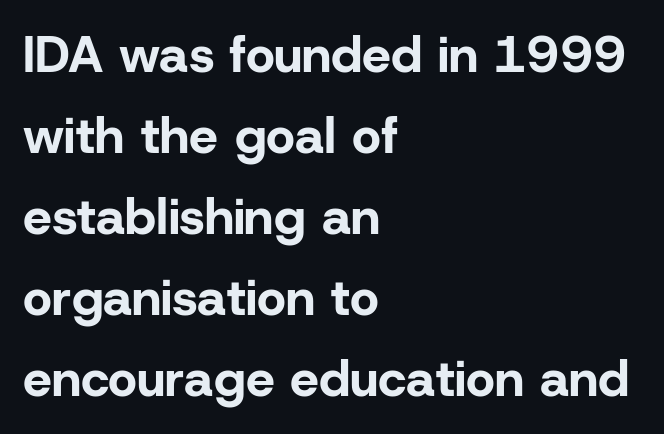
Q: Is the text bold? A: Yes.
Q: Is the text italic (slanted)? A: No, it is upright.
Q: Is the typeface a serif or a sans-serif typeface? A: Sans-serif.
Q: Is the text underlined? A: No.
Q: How is the paragraph aligned? A: Left-aligned.
Q: Is the spacing between letters normal or unusually wide? A: Normal.
Q: Is the spacing between lines tight, normal or loose? A: Normal.
Q: Width (condensed, normal, or wide)? A: Normal.
Q: Stroke contrast? A: Low.
Q: x-height? A: Medium.
Q: Monospaced? A: No.
